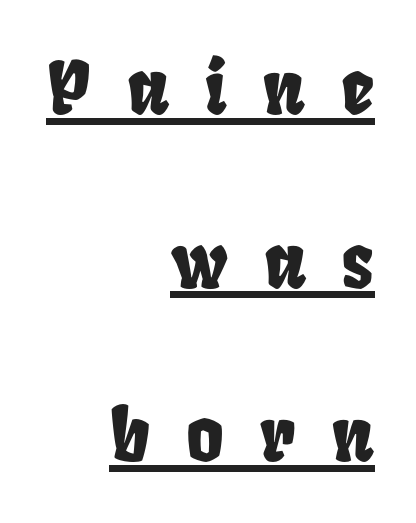
Q: Is the text underlined? A: Yes.
Q: How is the paragraph aligned? A: Right-aligned.
Q: Is the spacing between letters normal or unusually wide? A: Unusually wide.
Q: Is the spacing between lines tight, normal or loose? A: Loose.
Q: Width (condensed, normal, or wide)? A: Condensed.
Q: Stroke contrast? A: Low.
Q: x-height? A: Large.
Q: Monospaced? A: No.
